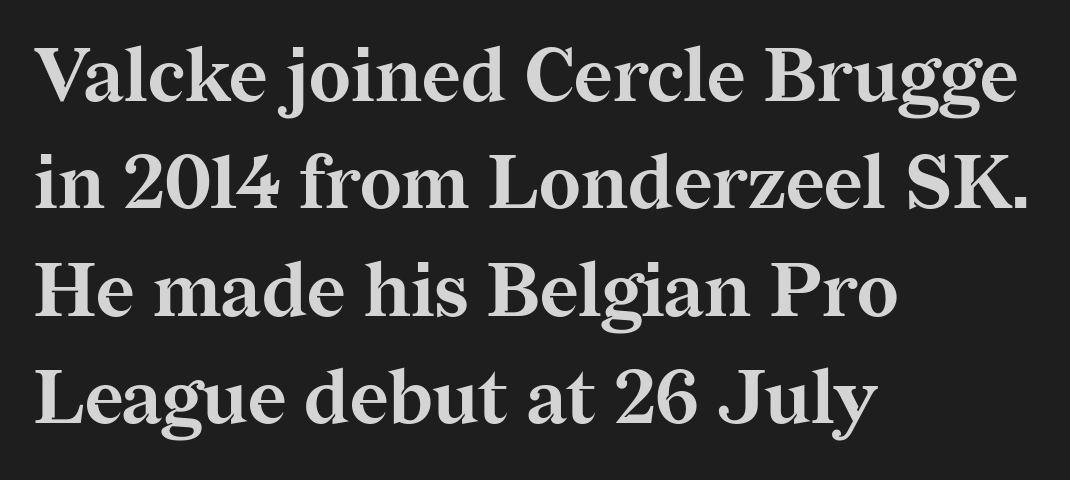
The image shows 74 px bold serif type, upright; set left-aligned, normal line spacing (1.45x), normal letter spacing, not underlined; medium stroke contrast and a medium x-height.
